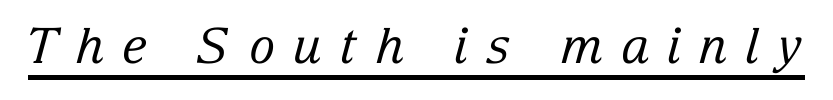
{"serif": "yes", "italic": "yes", "lean": "right", "slant_degrees": 15, "bold": "no", "weight": "regular", "width": "normal", "stroke_contrast": "low", "x_height": "medium", "monospaced": "no", "underline": "yes", "letter_spacing": "wide", "letter_spacing_em": 0.37, "glyph_px": 49}
